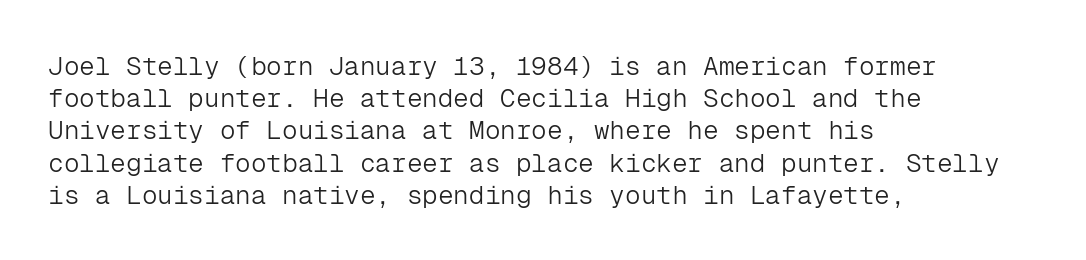
The image shows 26 px text type, upright; set left-aligned, line spacing 1.24x, normal letter spacing, not underlined.
